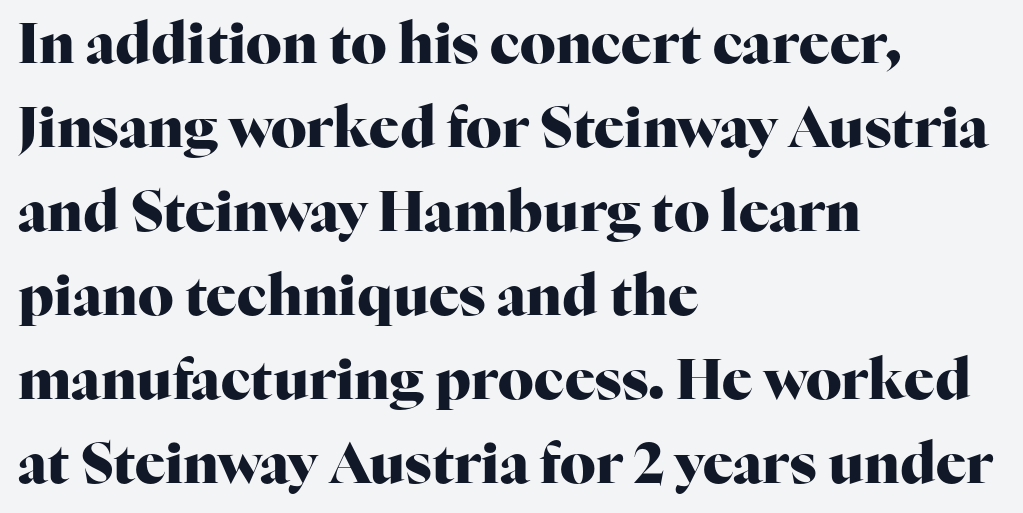
Q: Is the text bold? A: Yes.
Q: Is the text italic (slanted)? A: No, it is upright.
Q: Is the typeface a serif or a sans-serif typeface? A: Serif.
Q: Is the text underlined? A: No.
Q: How is the paragraph aligned? A: Left-aligned.
Q: Is the spacing between letters normal or unusually wide? A: Normal.
Q: Is the spacing between lines tight, normal or loose? A: Normal.
Q: Width (condensed, normal, or wide)? A: Normal.
Q: Stroke contrast? A: High.
Q: x-height? A: Medium.
Q: Monospaced? A: No.
